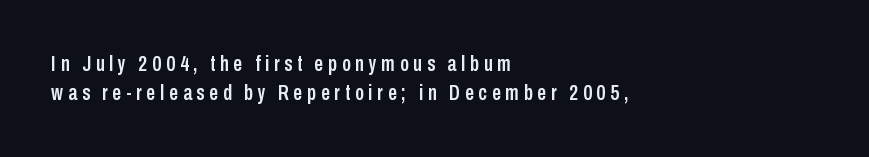
The image shows 22 px text type, upright; set left-aligned, normal line spacing (1.32x), unusually wide letter spacing (+0.22 em), not underlined.
